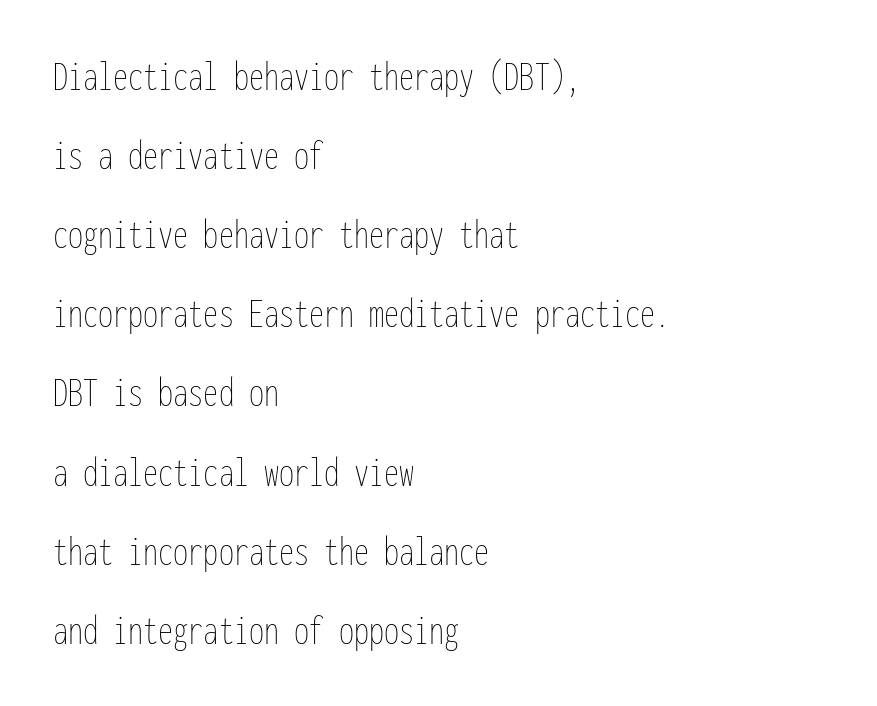
The image shows 43 px thin, condensed type, upright, monospaced; set left-aligned, line spacing 1.84x, normal letter spacing, not underlined; low stroke contrast and a medium x-height.
